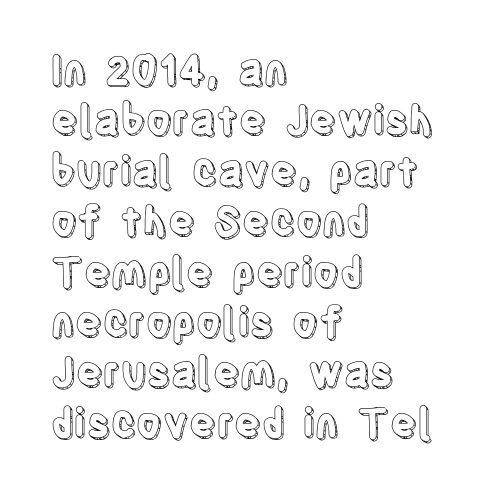
{"italic": "no", "width": "condensed", "x_height": "large", "monospaced": "no", "underline": "no", "align": "left", "line_spacing": "normal", "line_spacing_ratio": 1.26, "letter_spacing": "normal", "letter_spacing_em": 0.0, "glyph_px": 40}
